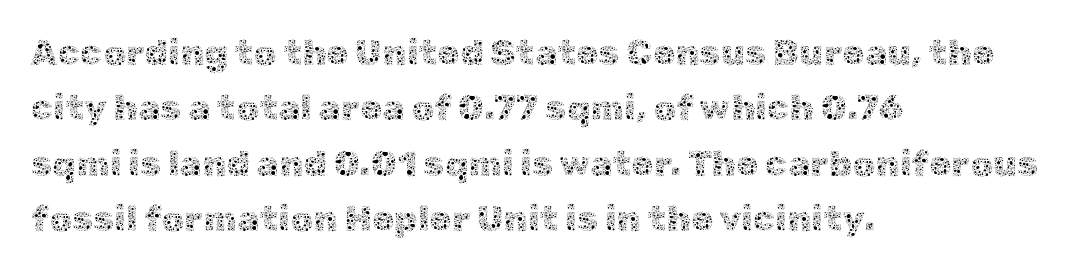
Q: Is the text bold? A: No.
Q: Is the text italic (slanted)? A: No, it is upright.
Q: Is the text underlined? A: No.
Q: How is the paragraph aligned? A: Left-aligned.
Q: Is the spacing between letters normal or unusually wide? A: Normal.
Q: Is the spacing between lines tight, normal or loose? A: Normal.
Q: Width (condensed, normal, or wide)? A: Normal.
Q: x-height? A: Medium.
Q: Monospaced? A: No.
